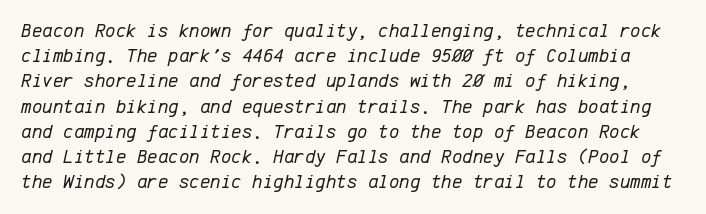
The image shows 20 px text type, italic (leaning right); set normal line spacing (1.26x), normal letter spacing, not underlined.
